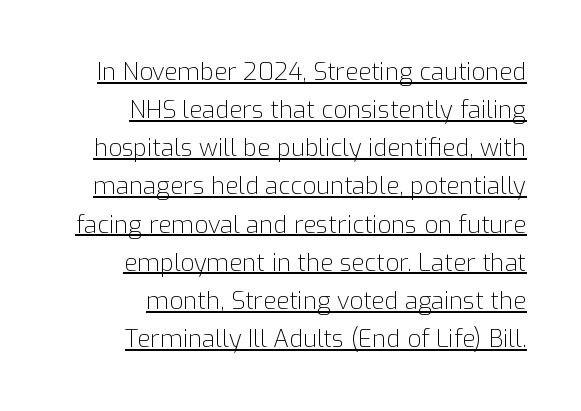
{"italic": "no", "bold": "no", "underline": "yes", "align": "right", "line_spacing": "normal", "line_spacing_ratio": 1.59, "letter_spacing": "normal", "letter_spacing_em": 0.0, "glyph_px": 24}
